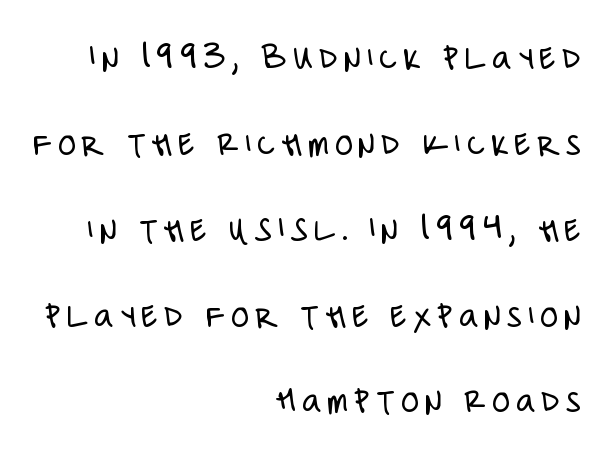
The passage shown is typed in a proportional face where columns would drift. Teacher's note: observe the even right margin — that is flush-right alignment. Ascenders rise straight up at ninety degrees. The rendering uses a large line-height, opening up the rows. Honestly, there is no underline to notice here at all.
